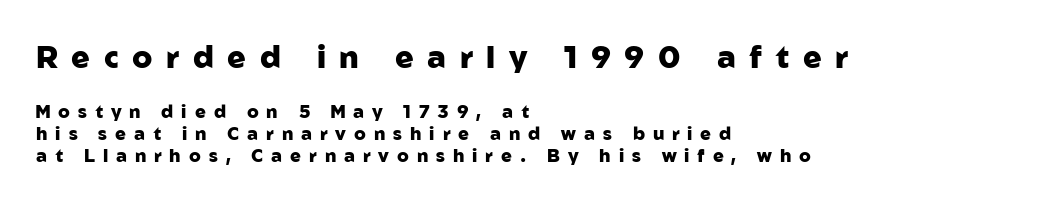
Q: Is the text bold? A: Yes.
Q: Is the text italic (slanted)? A: No, it is upright.
Q: Is the typeface a serif or a sans-serif typeface? A: Sans-serif.
Q: Is the text underlined? A: No.
Q: How is the paragraph aligned? A: Left-aligned.
Q: Is the spacing between letters normal or unusually wide? A: Unusually wide.
Q: Which block of text is set in a larger size, the first (top) or the second (bottom)? A: The first (top) one.
Q: Width (condensed, normal, or wide)? A: Normal.
Q: Stroke contrast? A: Low.
Q: x-height? A: Medium.
Q: Monospaced? A: No.
